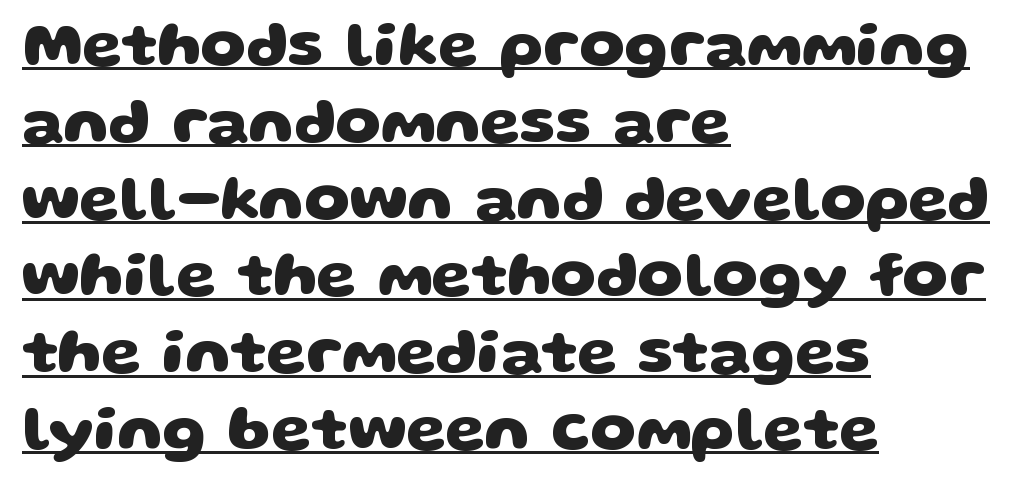
The image shows 64 px heavy, wide sans-serif type; set left-aligned, line spacing 1.2x, normal letter spacing, underlined; low stroke contrast and a large x-height.
